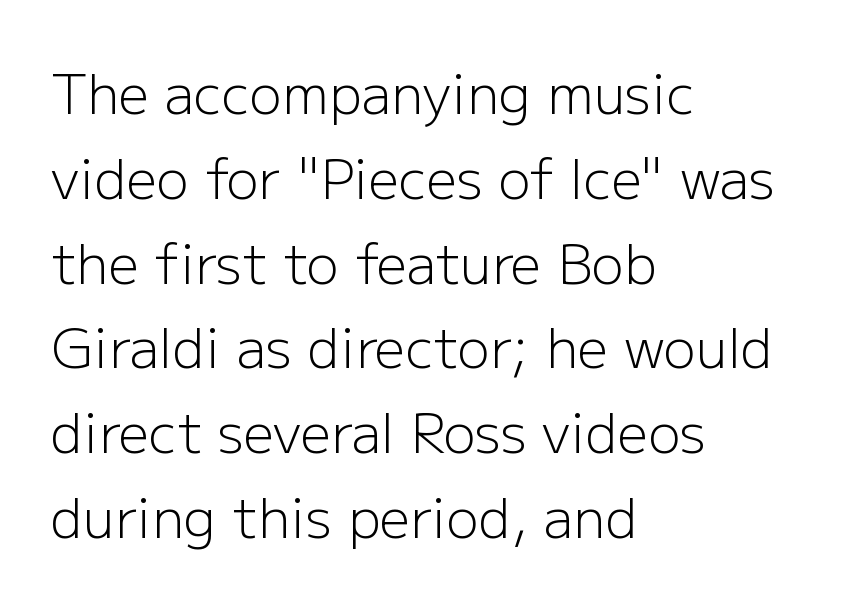
Q: Is the text bold? A: No.
Q: Is the text italic (slanted)? A: No, it is upright.
Q: Is the typeface a serif or a sans-serif typeface? A: Sans-serif.
Q: Is the text underlined? A: No.
Q: How is the paragraph aligned? A: Left-aligned.
Q: Is the spacing between letters normal or unusually wide? A: Normal.
Q: Is the spacing between lines tight, normal or loose? A: Normal.
Q: Width (condensed, normal, or wide)? A: Normal.
Q: Stroke contrast? A: Low.
Q: x-height? A: Medium.
Q: Monospaced? A: No.
